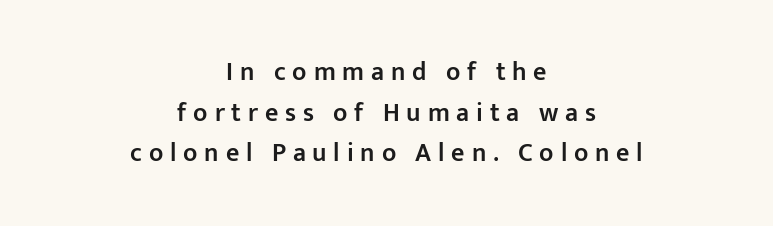
Q: Is the text bold? A: Semi-bold.
Q: Is the text italic (slanted)? A: No, it is upright.
Q: Is the text underlined? A: No.
Q: How is the paragraph aligned? A: Centered.
Q: Is the spacing between letters normal or unusually wide? A: Unusually wide.
Q: Is the spacing between lines tight, normal or loose? A: Normal.
